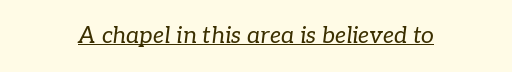
{"italic": "yes", "lean": "right", "slant_degrees": 7, "bold": "no", "underline": "yes", "letter_spacing": "normal", "letter_spacing_em": 0.0, "glyph_px": 23}
